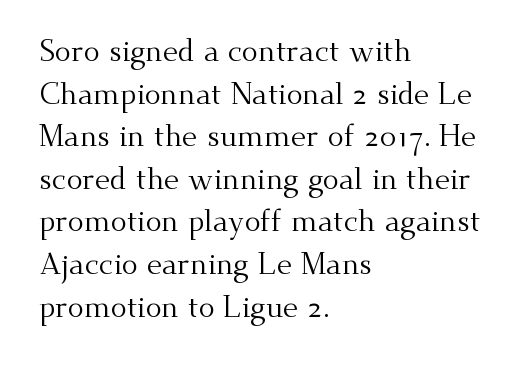
Regarding leading, the lines here are spaced in the standard way. A typesetter would call this proportional, since set widths differ per character. Examine the stroke ends and you'll spot serifs. The gaps between neighbouring characters are ordinary and unremarkable. Letters rest on an invisible, unmarked baseline.
